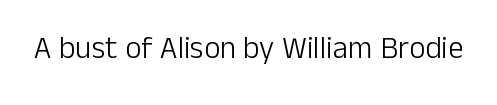
{"serif": "no", "italic": "no", "bold": "no", "weight": "light", "width": "normal", "stroke_contrast": "low", "x_height": "medium", "monospaced": "no", "underline": "no", "letter_spacing": "normal", "letter_spacing_em": 0.0, "glyph_px": 31}
